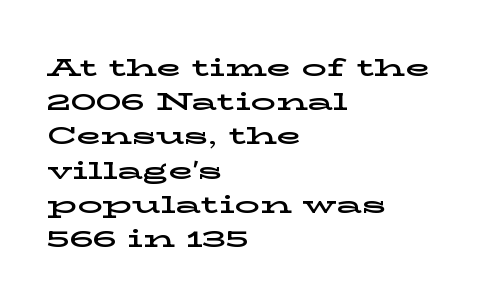
{"italic": "no", "underline": "no", "align": "left", "line_spacing": "normal", "line_spacing_ratio": 1.37, "letter_spacing": "normal", "letter_spacing_em": 0.0, "glyph_px": 25}
